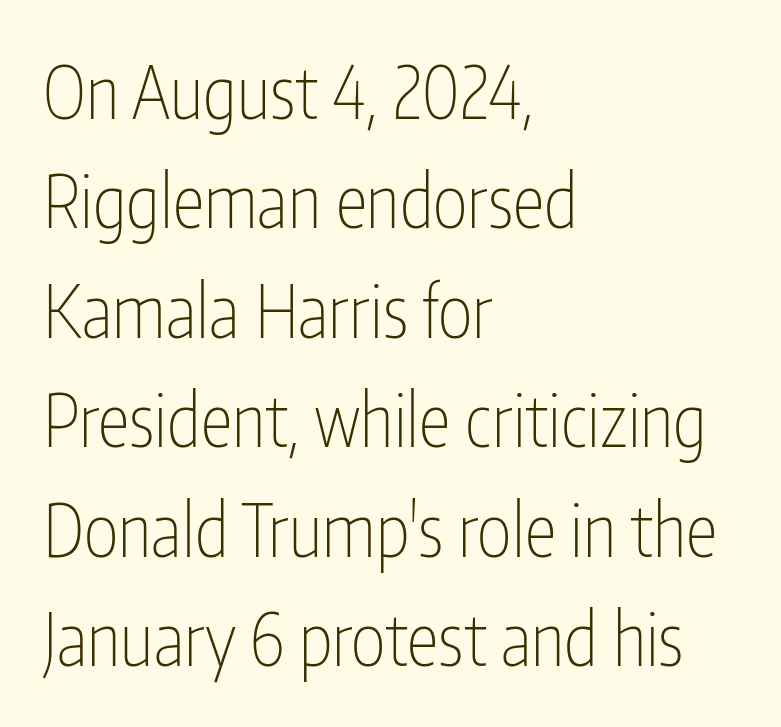
This sample uses a sans-serif face. Varying glyph widths throughout — classic text-font behaviour. How would I describe the line gaps? Plain and ordinary. Any mark beneath the type? The region is blank.
